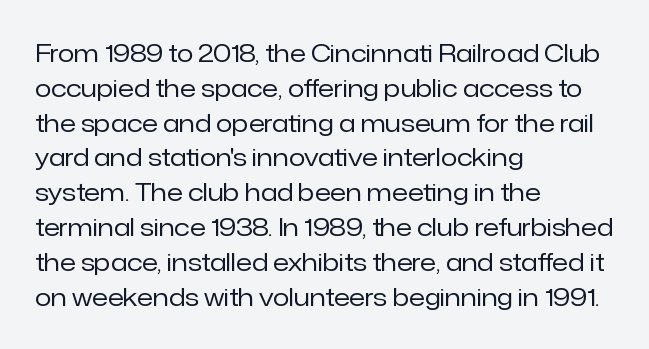
Q: Is the text bold? A: No.
Q: Is the text italic (slanted)? A: No, it is upright.
Q: Is the text underlined? A: No.
Q: How is the paragraph aligned? A: Left-aligned.
Q: Is the spacing between letters normal or unusually wide? A: Normal.
Q: Is the spacing between lines tight, normal or loose? A: Normal.
